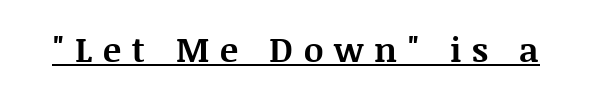
The image shows 34 px bold serif type, upright; set unusually wide letter spacing (+0.32 em), underlined; medium stroke contrast and a large x-height.
